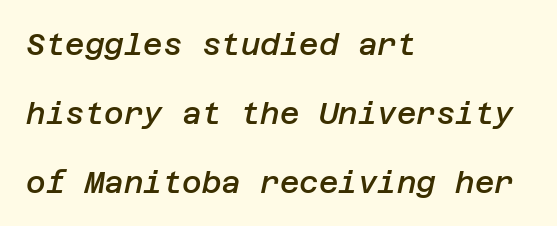
{"italic": "yes", "lean": "right", "slant_degrees": 12, "bold": "semi", "weight": "semibold", "width": "normal", "stroke_contrast": "low", "x_height": "large", "underline": "no", "align": "left", "line_spacing": "loose", "line_spacing_ratio": 2.3, "letter_spacing": "normal", "letter_spacing_em": 0.0, "glyph_px": 30}
